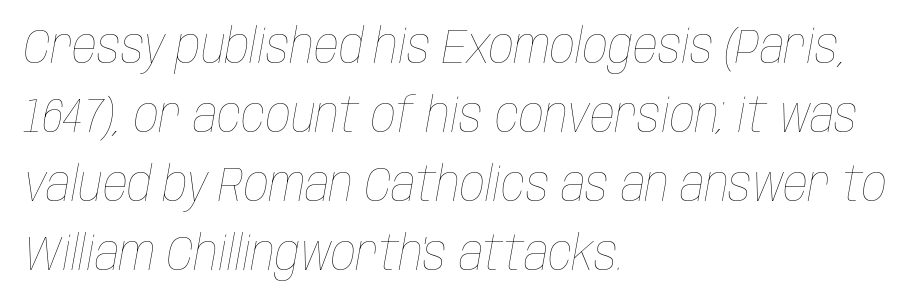
Q: Is the text bold? A: No.
Q: Is the text italic (slanted)? A: Yes, it leans right by about 10 degrees.
Q: Is the text underlined? A: No.
Q: How is the paragraph aligned? A: Left-aligned.
Q: Is the spacing between letters normal or unusually wide? A: Normal.
Q: Is the spacing between lines tight, normal or loose? A: Normal.
Q: Width (condensed, normal, or wide)? A: Condensed.
Q: Stroke contrast? A: Low.
Q: x-height? A: Large.
Q: Monospaced? A: No.
